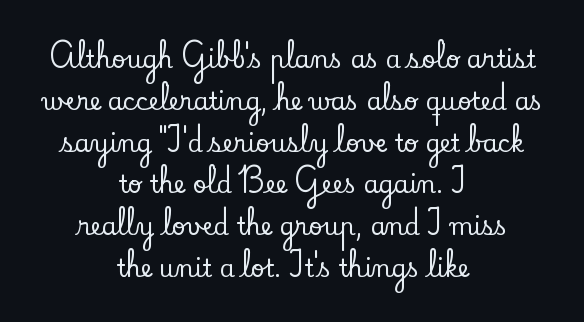
{"italic": "no", "underline": "no", "align": "center", "line_spacing_ratio": 1.74, "letter_spacing": "normal", "letter_spacing_em": 0.0, "glyph_px": 24}
